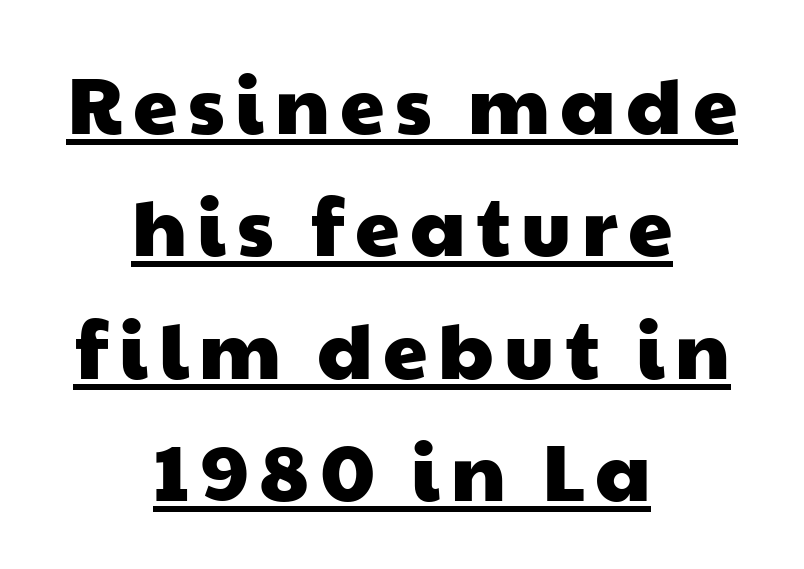
Q: Is the typeface a serif or a sans-serif typeface? A: Sans-serif.
Q: Is the text underlined? A: Yes.
Q: How is the paragraph aligned? A: Centered.
Q: Is the spacing between lines tight, normal or loose? A: Normal.
Q: Width (condensed, normal, or wide)? A: Wide.
Q: Stroke contrast? A: Low.
Q: x-height? A: Medium.
Q: Monospaced? A: No.
